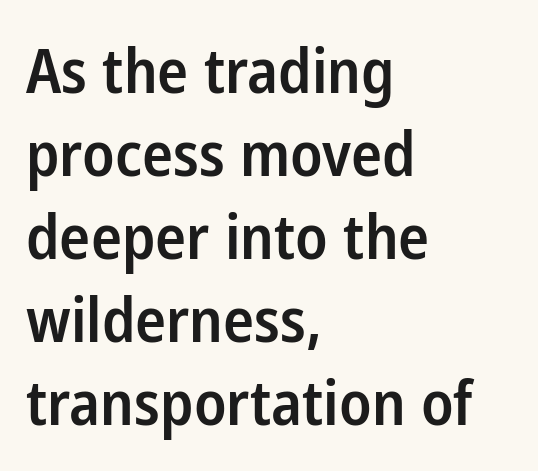
{"serif": "no", "italic": "no", "bold": "semi", "weight": "semibold", "width": "condensed", "stroke_contrast": "low", "x_height": "medium", "monospaced": "no", "underline": "no", "align": "left", "line_spacing": "normal", "line_spacing_ratio": 1.34, "letter_spacing": "normal", "letter_spacing_em": 0.0, "glyph_px": 62}
